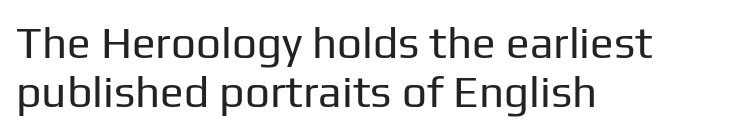
Unbolded letterforms with no extra heft. Characters remain perfectly vertical along every line. Decoration check: the copy has no underline. The vertical gap from one line to the next is small. The rendering anchors every line to the left-hand side. The face used here is proportionally spaced, like ordinary book or web type.
